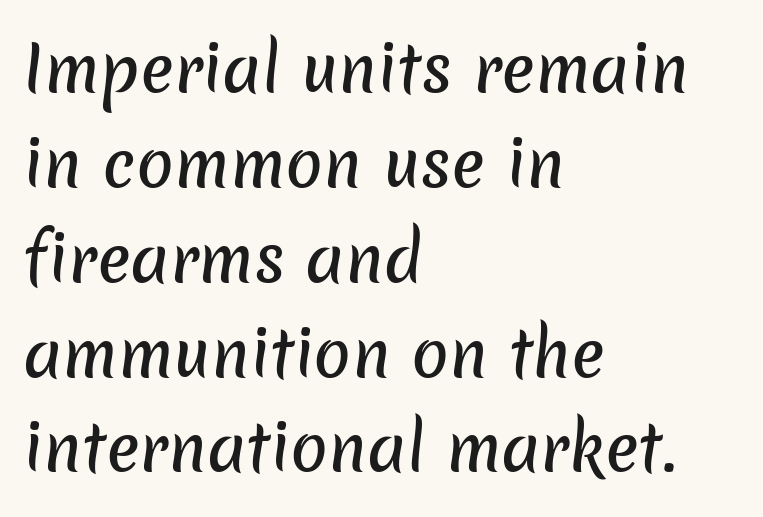
{"serif": "no", "width": "normal", "stroke_contrast": "low", "x_height": "medium", "monospaced": "no", "underline": "no", "align": "left", "line_spacing": "normal", "line_spacing_ratio": 1.53, "letter_spacing": "normal", "letter_spacing_em": 0.0, "glyph_px": 62}
